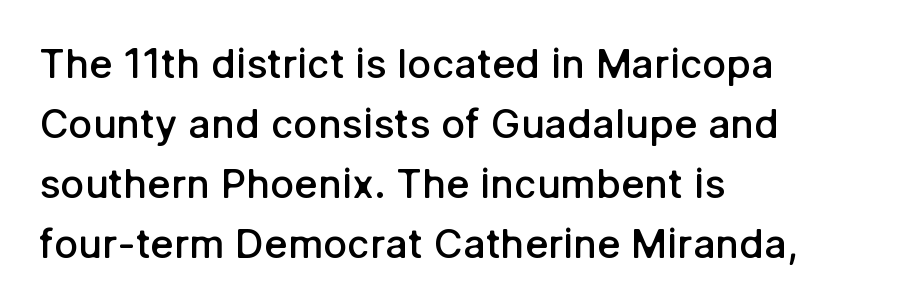
{"serif": "no", "italic": "no", "bold": "semi", "weight": "semibold", "width": "normal", "stroke_contrast": "low", "x_height": "medium", "monospaced": "no", "underline": "no", "align": "left", "line_spacing": "normal", "line_spacing_ratio": 1.5, "letter_spacing": "normal", "letter_spacing_em": 0.0, "glyph_px": 40}
